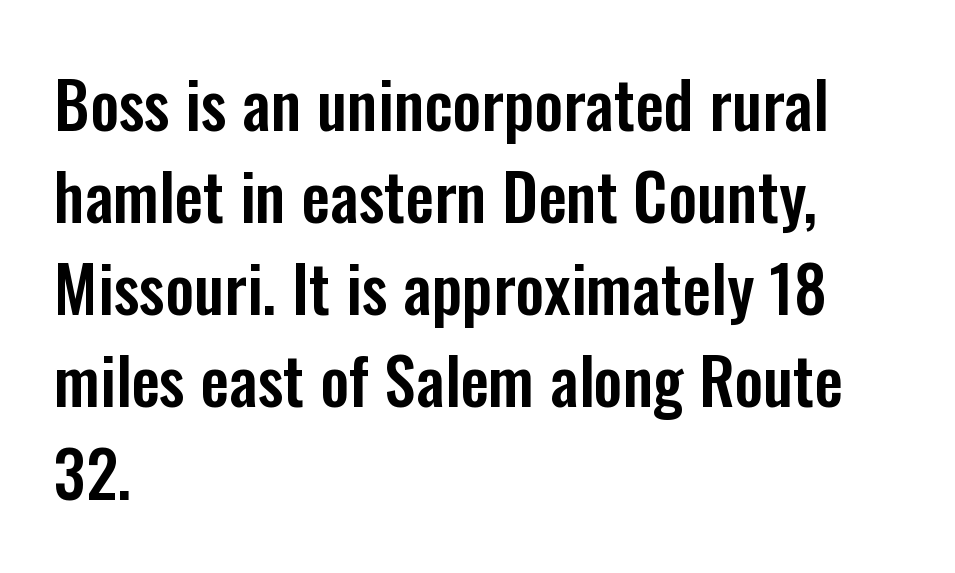
Q: Is the text italic (slanted)? A: No, it is upright.
Q: Is the typeface a serif or a sans-serif typeface? A: Sans-serif.
Q: Is the text underlined? A: No.
Q: How is the paragraph aligned? A: Left-aligned.
Q: Is the spacing between letters normal or unusually wide? A: Normal.
Q: Is the spacing between lines tight, normal or loose? A: Normal.
Q: Width (condensed, normal, or wide)? A: Condensed.
Q: Stroke contrast? A: Low.
Q: x-height? A: Medium.
Q: Monospaced? A: No.
